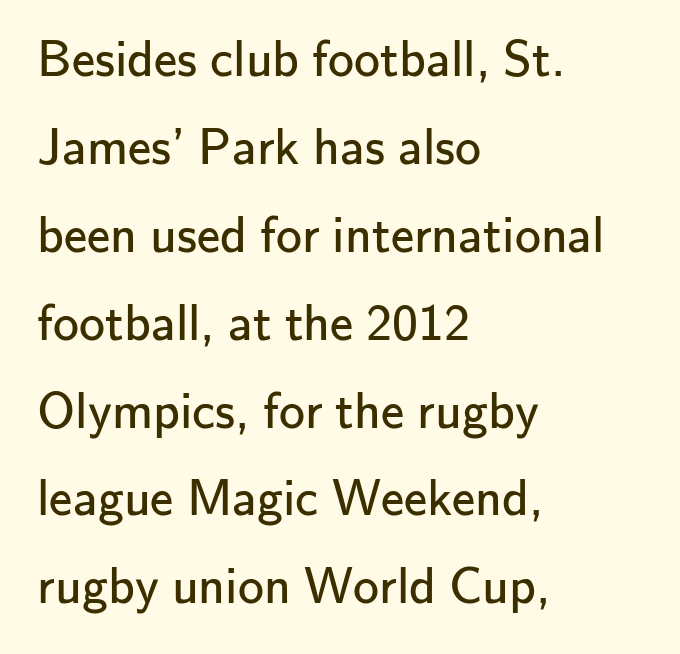
{"serif": "no", "italic": "no", "bold": "no", "weight": "regular", "width": "normal", "stroke_contrast": "low", "x_height": "small", "monospaced": "no", "underline": "no", "align": "left", "line_spacing": "normal", "line_spacing_ratio": 1.69, "letter_spacing": "normal", "letter_spacing_em": 0.0, "glyph_px": 52}
